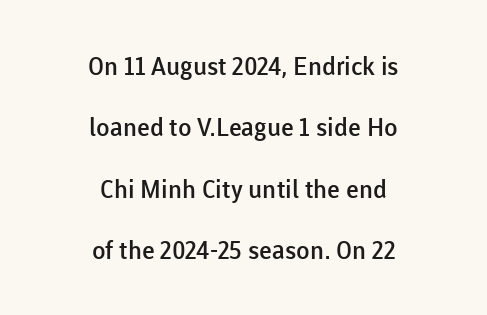
Bare-footed words on every line. You could call the tracking neutral — neither tight nor loose. These words are printed semibold, heavier than regular yet not bold. Horizontal alignment here is central, giving a formal, balanced look. In terms of leading, this rendering errs on the spacious side. The lettering holds an erect, upright posture throughout.
